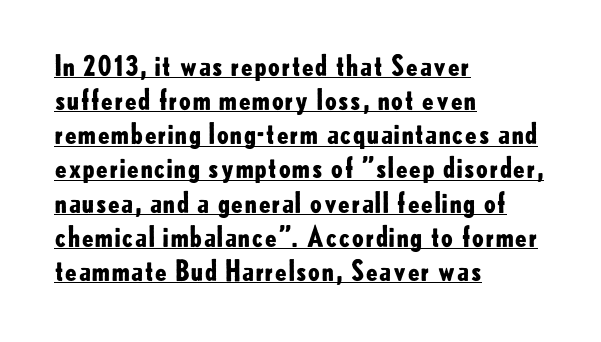
The type is set solid horizontally, with unmodified tracking. The sample's only ornament is a line tracing under the words. A full-strength bold gives these letters their thick strokes. The letters stand upright; this is a roman face. The compositor pushed each line to the left boundary. Do the characters align in a grid? No, the font is proportional.
